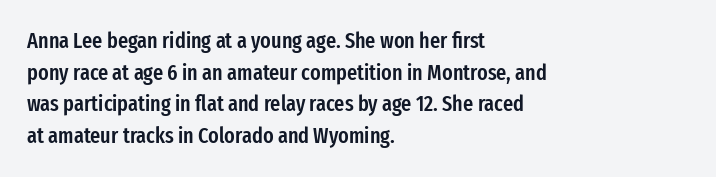
{"italic": "no", "bold": "semi", "underline": "no", "align": "left", "line_spacing": "normal", "line_spacing_ratio": 1.44, "letter_spacing": "normal", "letter_spacing_em": 0.0, "glyph_px": 22}
